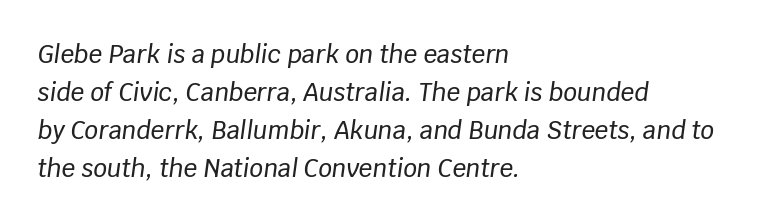
{"italic": "yes", "lean": "right", "slant_degrees": 8, "underline": "no", "align": "left", "line_spacing": "normal", "line_spacing_ratio": 1.59, "letter_spacing": "normal", "letter_spacing_em": 0.0, "glyph_px": 24}
